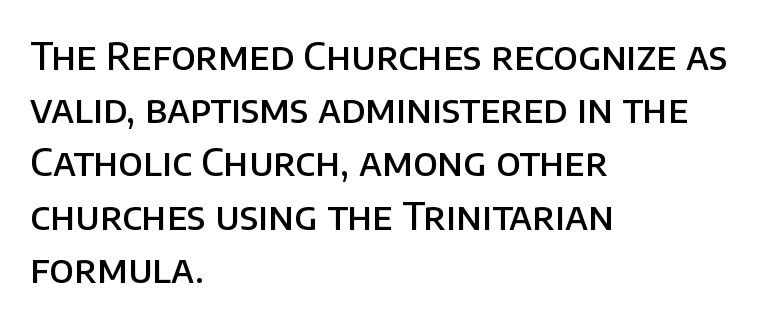
Q: Is the text bold? A: Semi-bold.
Q: Is the text italic (slanted)? A: No, it is upright.
Q: Is the typeface a serif or a sans-serif typeface? A: Sans-serif.
Q: Is the text underlined? A: No.
Q: How is the paragraph aligned? A: Left-aligned.
Q: Is the spacing between letters normal or unusually wide? A: Normal.
Q: Is the spacing between lines tight, normal or loose? A: Normal.
Q: Width (condensed, normal, or wide)? A: Normal.
Q: Stroke contrast? A: Low.
Q: x-height? A: Large.
Q: Monospaced? A: No.
